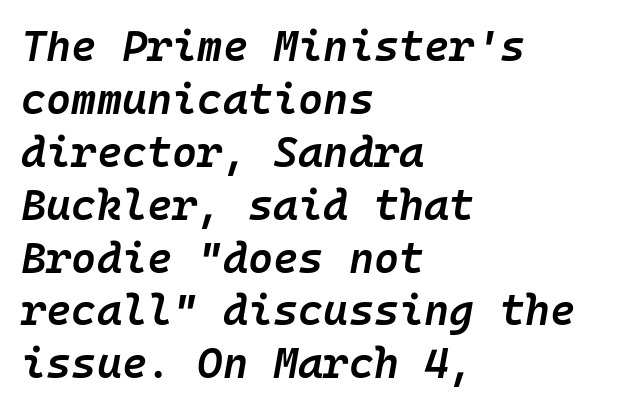
{"italic": "yes", "lean": "right", "slant_degrees": 10, "bold": "semi", "weight": "semibold", "width": "normal", "stroke_contrast": "low", "x_height": "medium", "monospaced": "yes", "underline": "no", "align": "left", "line_spacing_ratio": 1.23, "letter_spacing": "normal", "letter_spacing_em": 0.0, "glyph_px": 43}
